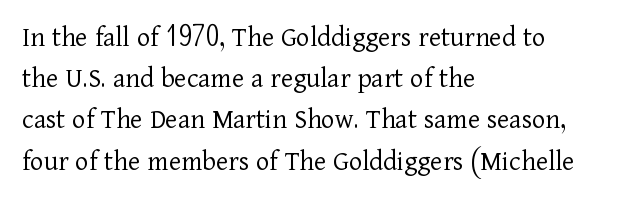
Q: Is the text bold? A: No.
Q: Is the text italic (slanted)? A: No, it is upright.
Q: Is the typeface a serif or a sans-serif typeface? A: Serif.
Q: Is the text underlined? A: No.
Q: How is the paragraph aligned? A: Left-aligned.
Q: Is the spacing between letters normal or unusually wide? A: Normal.
Q: Is the spacing between lines tight, normal or loose? A: Normal.
Q: Width (condensed, normal, or wide)? A: Normal.
Q: Stroke contrast? A: Low.
Q: x-height? A: Medium.
Q: Monospaced? A: No.
